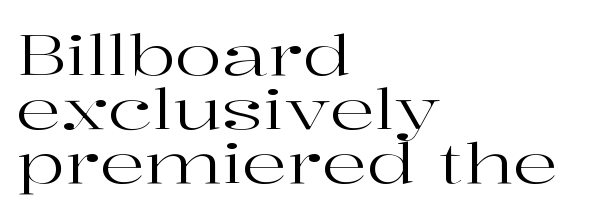
The image shows 56 px regular-weight, wide serif type, upright; set left-aligned, tight line spacing (0.96x), normal letter spacing, not underlined; high stroke contrast and a medium x-height.
